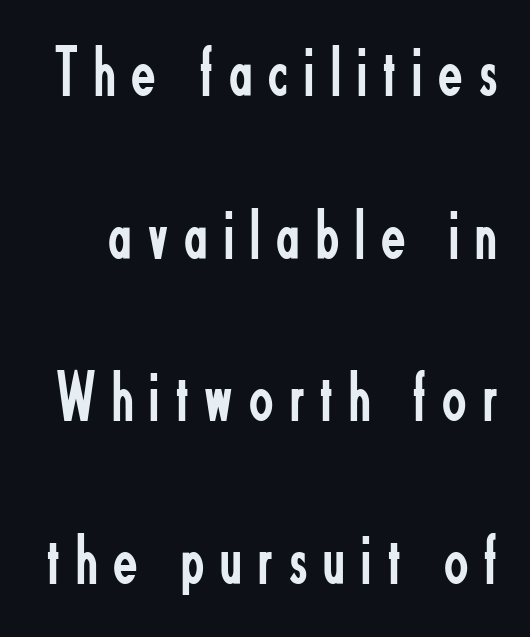
The image shows 71 px regular-weight, condensed sans-serif type, upright; set loose line spacing (2.29x), unusually wide letter spacing (+0.23 em), not underlined; low stroke contrast and a small x-height.
